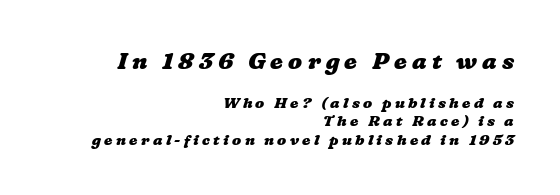
The image shows 23 px bold type; set right-aligned, line spacing 1.23x, unusually wide letter spacing (+0.22 em), not underlined; the first (top) block is 1.53x larger.
